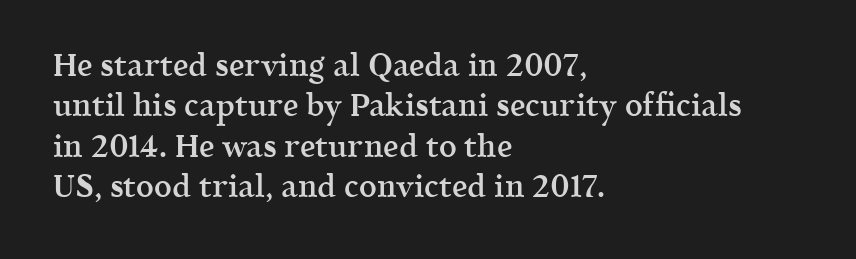
The image shows 31 px semibold serif type, upright; set left-aligned, normal line spacing (1.3x), normal letter spacing, not underlined; a medium x-height.
